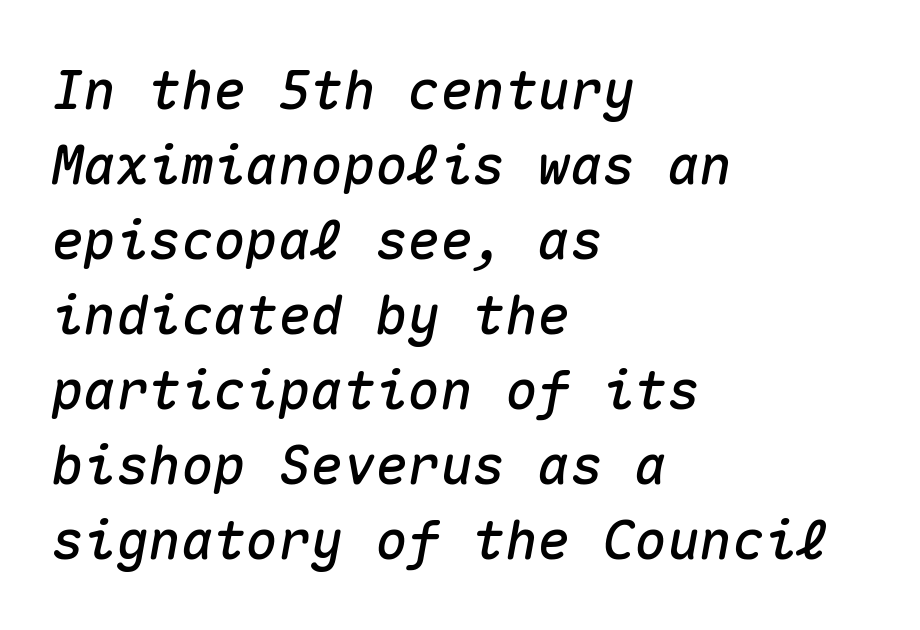
The image shows 54 px text type, italic (leaning right), monospaced; set left-aligned, normal line spacing (1.39x), normal letter spacing, not underlined; medium stroke contrast and a medium x-height.
